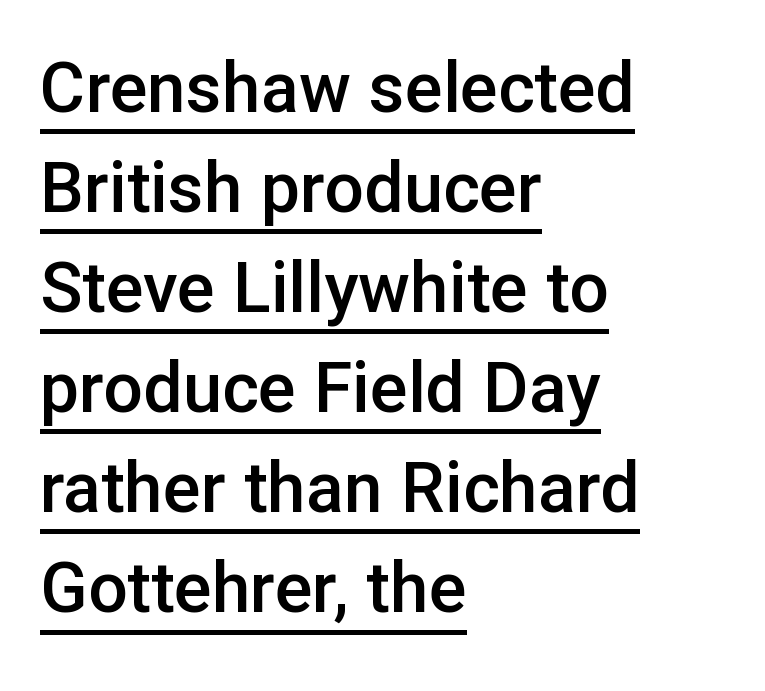
{"serif": "no", "italic": "no", "bold": "semi", "weight": "semibold", "width": "normal", "stroke_contrast": "low", "x_height": "medium", "monospaced": "no", "underline": "yes", "align": "left", "line_spacing": "normal", "line_spacing_ratio": 1.43, "letter_spacing": "normal", "letter_spacing_em": 0.0, "glyph_px": 70}
